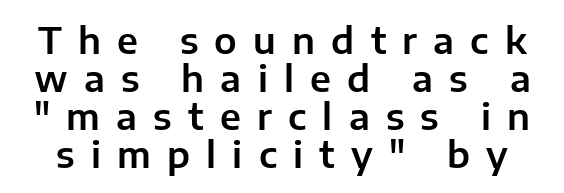
Q: Is the text italic (slanted)? A: No, it is upright.
Q: Is the typeface a serif or a sans-serif typeface? A: Sans-serif.
Q: Is the text underlined? A: No.
Q: Is the spacing between letters normal or unusually wide? A: Unusually wide.
Q: Is the spacing between lines tight, normal or loose? A: Tight.
Q: Width (condensed, normal, or wide)? A: Normal.
Q: Stroke contrast? A: Low.
Q: x-height? A: Medium.
Q: Monospaced? A: No.
